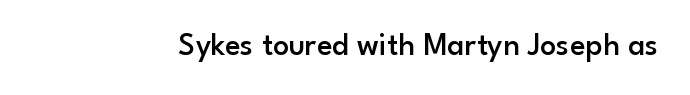
The image shows 32 px semibold sans-serif type, upright; set normal letter spacing, not underlined; low stroke contrast and a small x-height.
